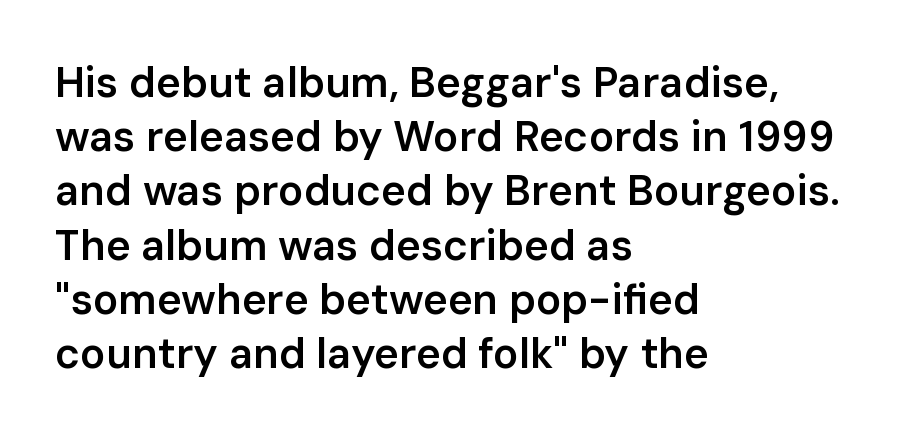
{"serif": "no", "italic": "no", "bold": "semi", "weight": "semibold", "width": "normal", "stroke_contrast": "low", "x_height": "medium", "monospaced": "no", "underline": "no", "align": "left", "line_spacing": "normal", "line_spacing_ratio": 1.29, "letter_spacing": "normal", "letter_spacing_em": 0.0, "glyph_px": 42}
